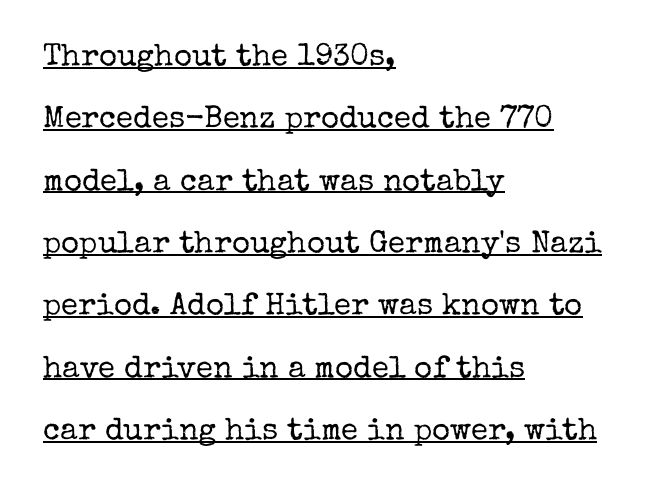
The image shows 31 px regular-weight serif type, upright; set left-aligned, loose line spacing (2.01x), normal letter spacing, underlined; low stroke contrast and a medium x-height.
